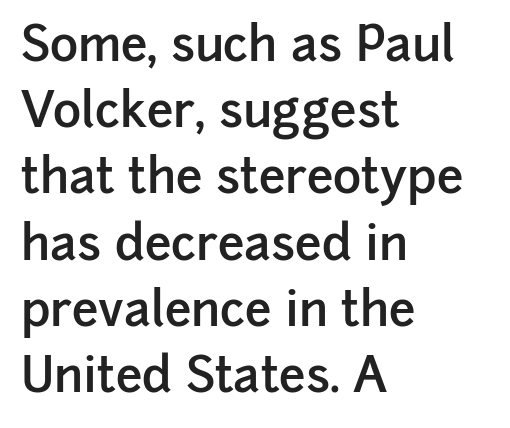
{"serif": "no", "italic": "no", "bold": "semi", "weight": "semibold", "width": "normal", "stroke_contrast": "low", "x_height": "medium", "monospaced": "no", "underline": "no", "align": "left", "line_spacing": "normal", "line_spacing_ratio": 1.38, "letter_spacing": "normal", "letter_spacing_em": 0.0, "glyph_px": 48}
